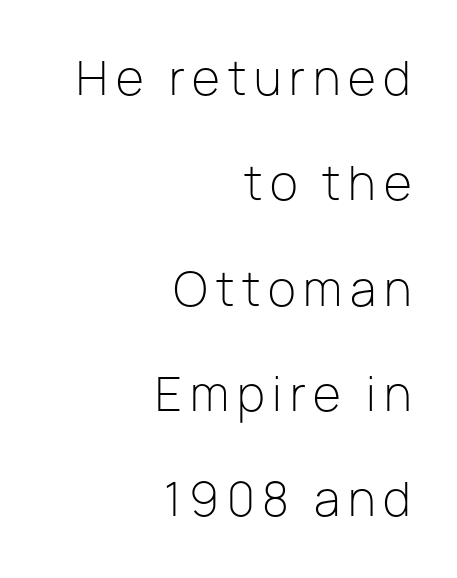
Q: Is the text bold? A: No.
Q: Is the text italic (slanted)? A: No, it is upright.
Q: Is the typeface a serif or a sans-serif typeface? A: Sans-serif.
Q: Is the text underlined? A: No.
Q: How is the paragraph aligned? A: Right-aligned.
Q: Is the spacing between lines tight, normal or loose? A: Loose.
Q: Width (condensed, normal, or wide)? A: Normal.
Q: Stroke contrast? A: Low.
Q: x-height? A: Medium.
Q: Monospaced? A: No.
